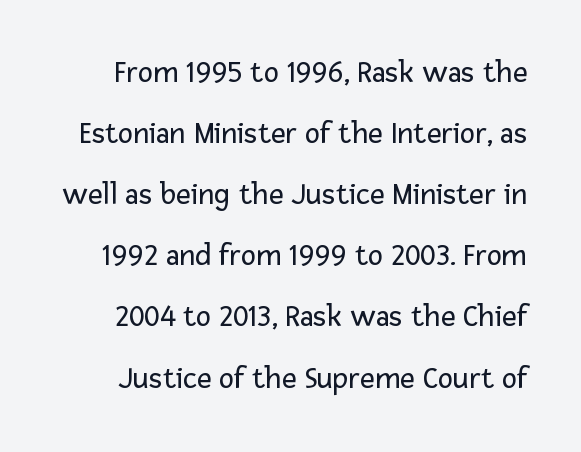
Caption: face not bold, strokes unweighted. Honestly, there is no underline to notice here at all. Vertical strokes here are truly vertical. Spacing verdict: proportional, widths tailored to each character.
